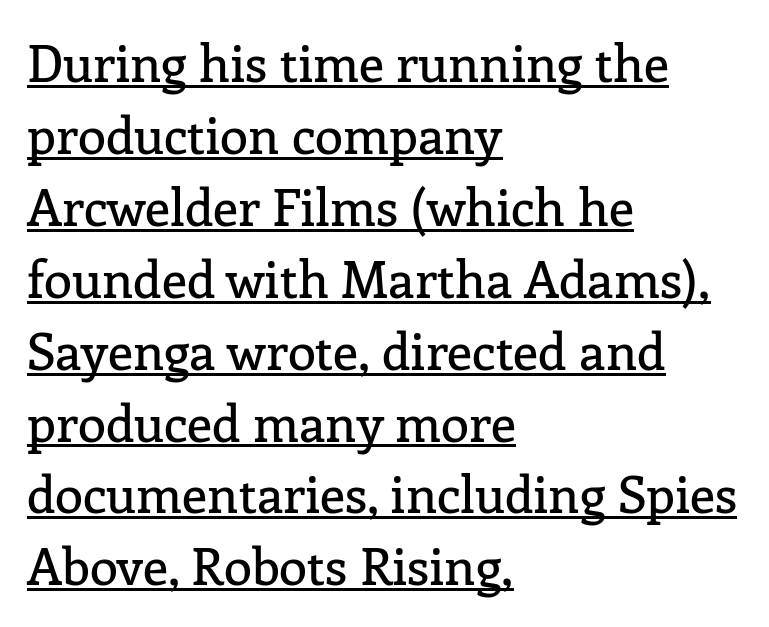
The image shows 51 px serif type, upright; set left-aligned, normal line spacing (1.41x), normal letter spacing, underlined; low stroke contrast and a medium x-height.
